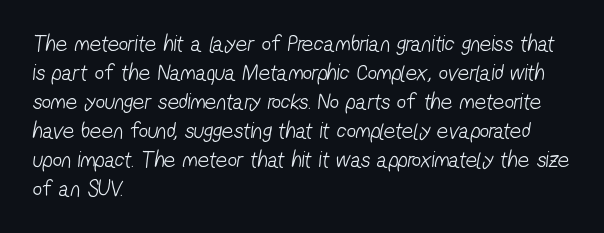
The image shows 23 px text type; set left-aligned, normal line spacing (1.26x), normal letter spacing, not underlined.
